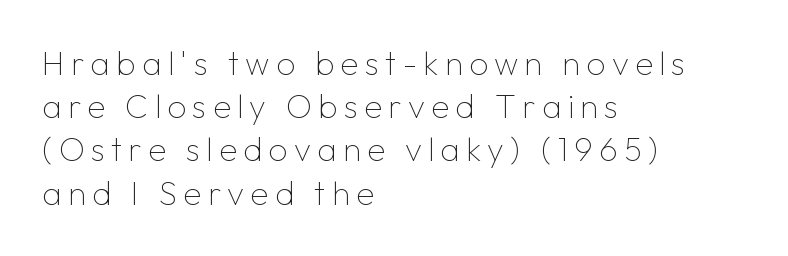
{"serif": "no", "italic": "no", "bold": "no", "weight": "thin", "width": "normal", "stroke_contrast": "low", "x_height": "medium", "monospaced": "no", "underline": "no", "align": "left", "line_spacing": "normal", "line_spacing_ratio": 1.31, "glyph_px": 33}
